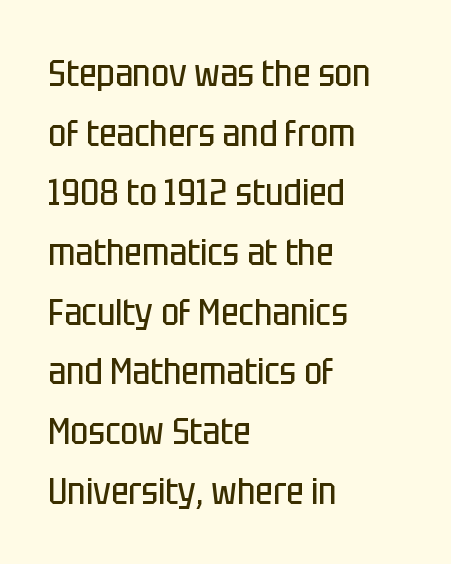
It's the straight-up-and-down kind of type. Characters follow at the spacing the type designer built in. Reading down the column, the eye jumps a familiar distance to each next line. A bare baseline throughout the passage. The font is comparable to plain body text, perhaps lighter.
